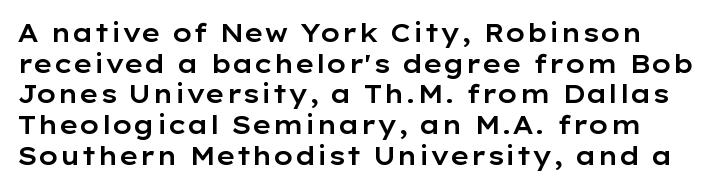
Q: Is the text italic (slanted)? A: No, it is upright.
Q: Is the text underlined? A: No.
Q: Is the spacing between letters normal or unusually wide? A: Normal.
